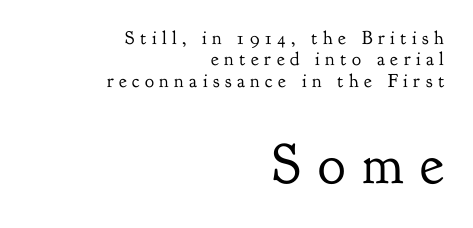
Q: Is the text bold? A: No.
Q: Is the text italic (slanted)? A: No, it is upright.
Q: Is the typeface a serif or a sans-serif typeface? A: Serif.
Q: Is the text underlined? A: No.
Q: How is the paragraph aligned? A: Right-aligned.
Q: Is the spacing between letters normal or unusually wide? A: Unusually wide.
Q: Is the spacing between lines tight, normal or loose? A: Tight.
Q: Which block of text is set in a larger size, the first (top) or the second (bottom)? A: The second (bottom) one.
Q: Width (condensed, normal, or wide)? A: Normal.
Q: Stroke contrast? A: Low.
Q: x-height? A: Small.
Q: Monospaced? A: No.
